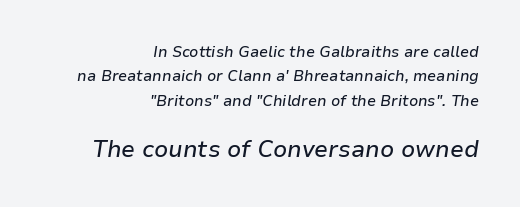
The second block has been scaled up relative to the first. No extra tracking has been applied to these lines. Regular leading. Glance below the letters and you will spot only blank space.
